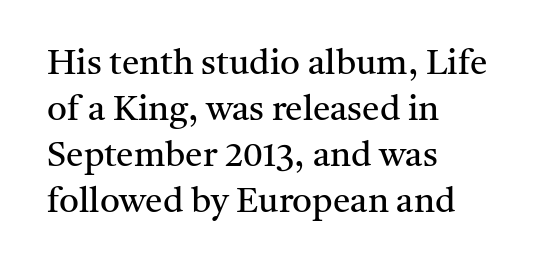
Q: Is the text bold? A: No.
Q: Is the text italic (slanted)? A: No, it is upright.
Q: Is the typeface a serif or a sans-serif typeface? A: Serif.
Q: Is the text underlined? A: No.
Q: How is the paragraph aligned? A: Left-aligned.
Q: Is the spacing between letters normal or unusually wide? A: Normal.
Q: Is the spacing between lines tight, normal or loose? A: Normal.
Q: Width (condensed, normal, or wide)? A: Normal.
Q: Stroke contrast? A: Medium.
Q: x-height? A: Medium.
Q: Monospaced? A: No.
